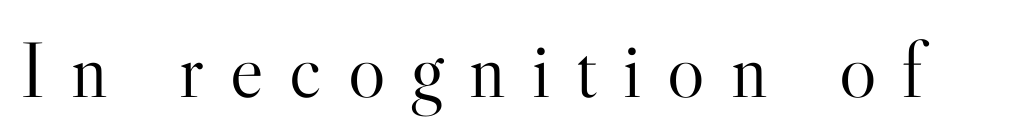
Q: Is the text bold? A: No.
Q: Is the text italic (slanted)? A: No, it is upright.
Q: Is the typeface a serif or a sans-serif typeface? A: Serif.
Q: Is the text underlined? A: No.
Q: Is the spacing between letters normal or unusually wide? A: Unusually wide.
Q: Width (condensed, normal, or wide)? A: Normal.
Q: Stroke contrast? A: High.
Q: x-height? A: Small.
Q: Monospaced? A: No.
